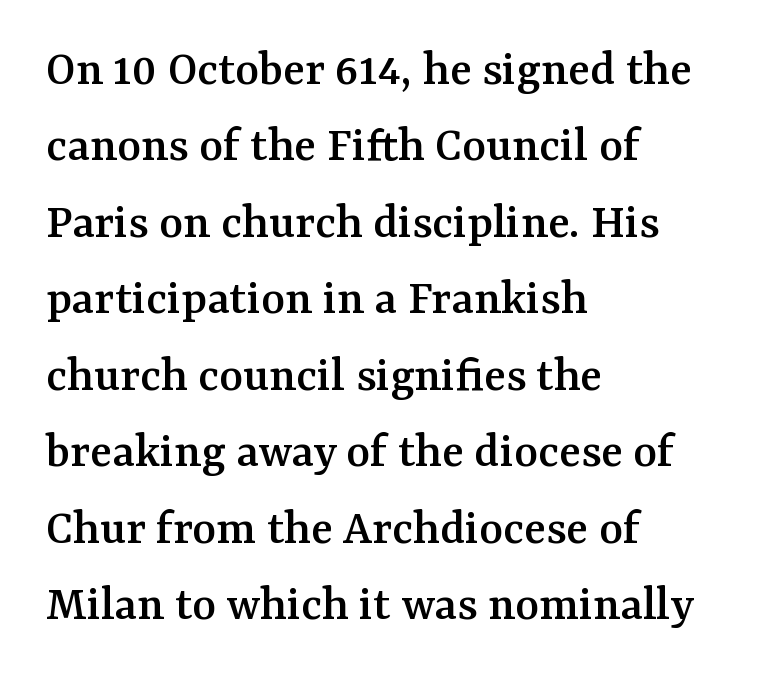
Q: Is the text italic (slanted)? A: No, it is upright.
Q: Is the typeface a serif or a sans-serif typeface? A: Serif.
Q: Is the text underlined? A: No.
Q: How is the paragraph aligned? A: Left-aligned.
Q: Is the spacing between letters normal or unusually wide? A: Normal.
Q: Is the spacing between lines tight, normal or loose? A: Normal.
Q: Width (condensed, normal, or wide)? A: Normal.
Q: Stroke contrast? A: Medium.
Q: x-height? A: Medium.
Q: Monospaced? A: No.
